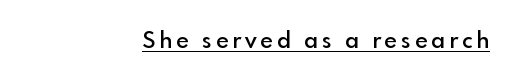
How heavy is the stroke? Medium-heavy — a semibold, shy of bold. It's the straight-up-and-down kind of type. A rule runs beneath these lines of type.
